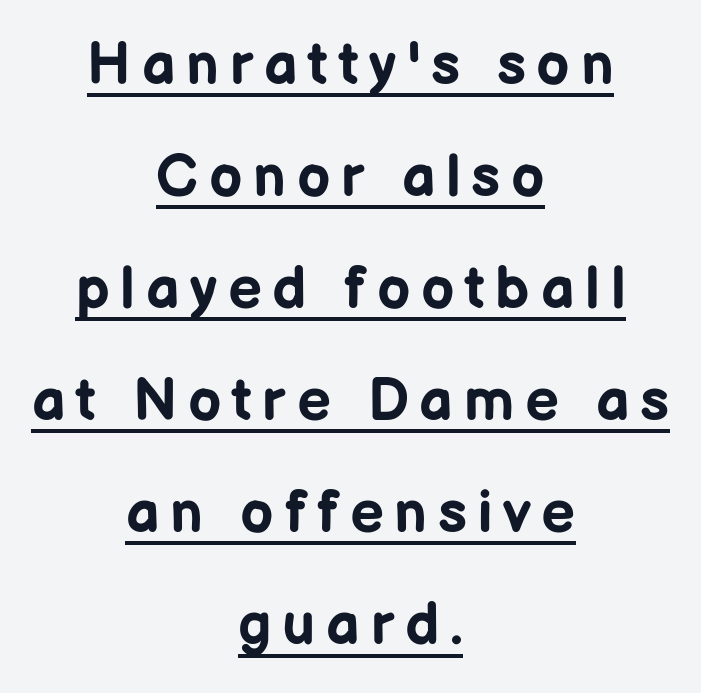
The face used here appears with an underline applied. Interline gaps are noticeably wide in this sample. A typesetter would call this proportional, since set widths differ per character. Typeset on center — no edge is straight. In terms of posture, this sample is upright.
